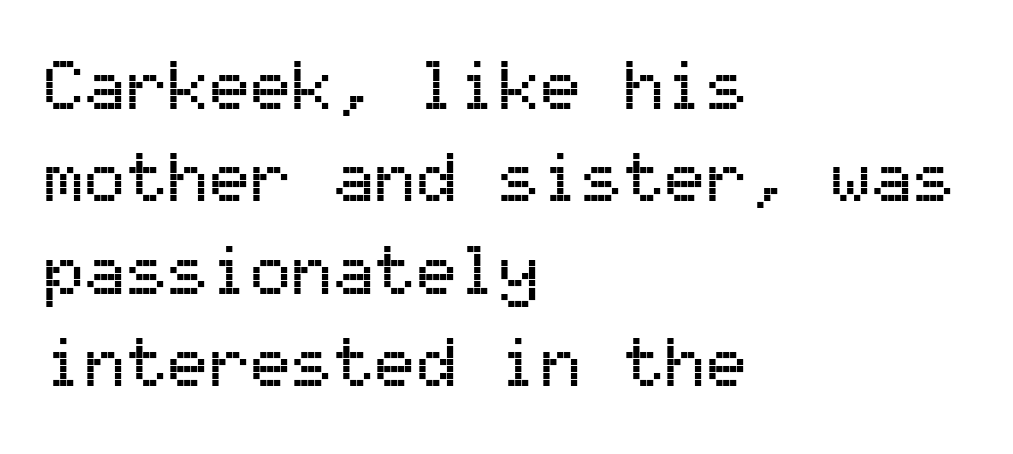
Q: Is the text italic (slanted)? A: No, it is upright.
Q: Is the typeface a serif or a sans-serif typeface? A: Sans-serif.
Q: Is the text underlined? A: No.
Q: How is the paragraph aligned? A: Left-aligned.
Q: Is the spacing between letters normal or unusually wide? A: Normal.
Q: Is the spacing between lines tight, normal or loose? A: Normal.
Q: Width (condensed, normal, or wide)? A: Normal.
Q: Stroke contrast? A: Medium.
Q: x-height? A: Medium.
Q: Monospaced? A: Yes.
